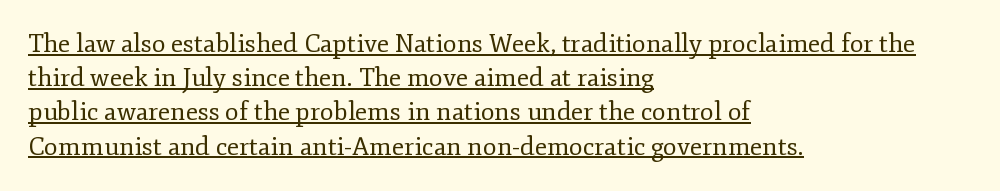
The image shows 25 px text type, upright; set left-aligned, normal line spacing (1.37x), normal letter spacing, underlined.
